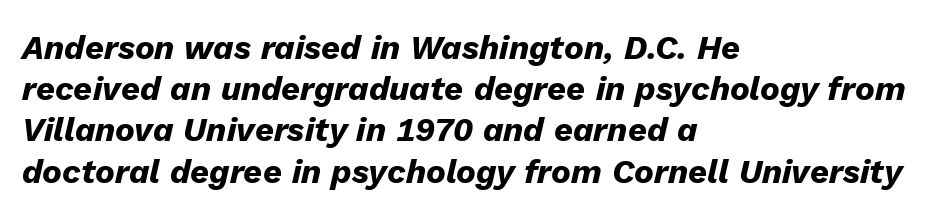
Q: Is the text bold? A: Yes.
Q: Is the text italic (slanted)? A: Yes, it leans right by about 13 degrees.
Q: Is the text underlined? A: No.
Q: How is the paragraph aligned? A: Left-aligned.
Q: Is the spacing between letters normal or unusually wide? A: Normal.
Q: Is the spacing between lines tight, normal or loose? A: Normal.
Q: Width (condensed, normal, or wide)? A: Normal.
Q: Stroke contrast? A: Low.
Q: x-height? A: Medium.
Q: Monospaced? A: No.
